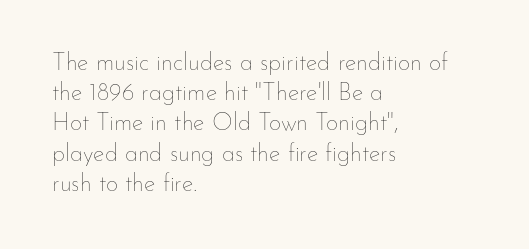
Q: Is the text bold? A: No.
Q: Is the text italic (slanted)? A: No, it is upright.
Q: Is the text underlined? A: No.
Q: How is the paragraph aligned? A: Left-aligned.
Q: Is the spacing between letters normal or unusually wide? A: Normal.
Q: Is the spacing between lines tight, normal or loose? A: Normal.
